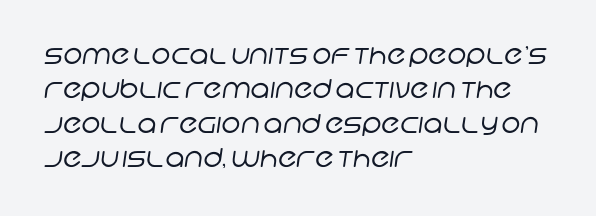
The image shows 26 px text type; set left-aligned, normal line spacing (1.32x), normal letter spacing, not underlined.
